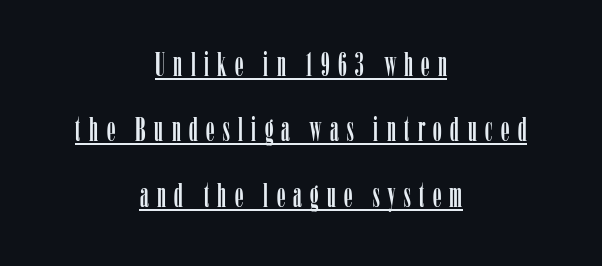
The image shows 34 px condensed serif type, upright; set centered, loose line spacing (1.92x), unusually wide letter spacing (+0.25 em), underlined; low stroke contrast and a medium x-height.
